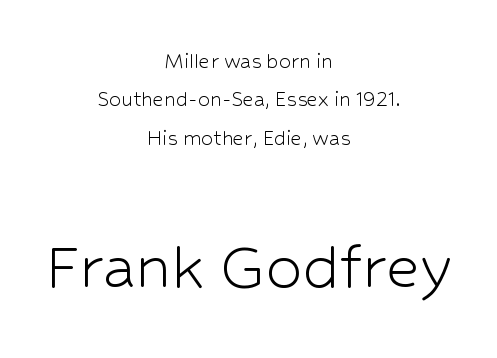
The image shows 73 px light sans-serif type, upright; set centered, normal line spacing (1.6x), normal letter spacing, not underlined; the second (bottom) block is 3.04x larger; low stroke contrast and a medium x-height.
